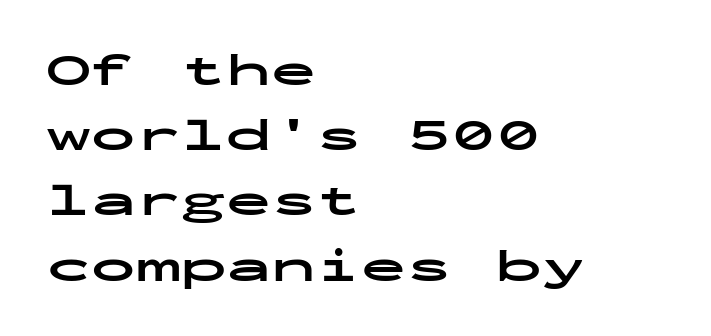
{"serif": "no", "italic": "no", "bold": "yes", "weight": "bold", "width": "wide", "stroke_contrast": "low", "x_height": "medium", "monospaced": "yes", "underline": "no", "align": "left", "line_spacing": "normal", "line_spacing_ratio": 1.45, "letter_spacing": "normal", "letter_spacing_em": 0.0, "glyph_px": 45}
